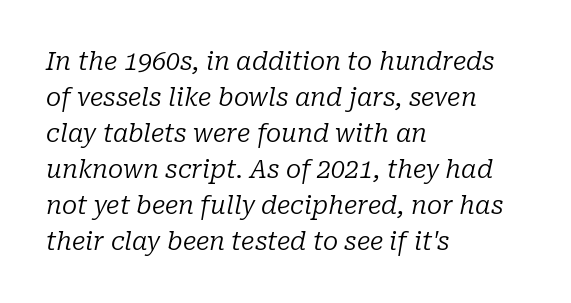
The image shows 25 px text type, italic (leaning right); set left-aligned, normal line spacing (1.44x), normal letter spacing, not underlined.
